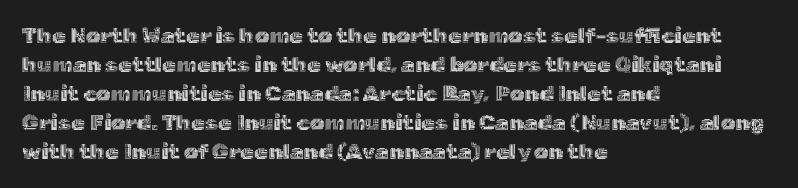
{"italic": "no", "underline": "no", "align": "left", "line_spacing": "normal", "line_spacing_ratio": 1.32, "letter_spacing": "normal", "letter_spacing_em": 0.0, "glyph_px": 22}
